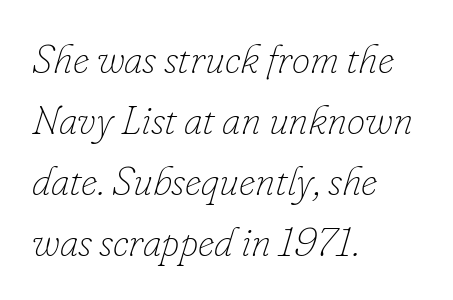
Q: Is the text bold? A: No.
Q: Is the text italic (slanted)? A: Yes, it leans right by about 16 degrees.
Q: Is the text underlined? A: No.
Q: How is the paragraph aligned? A: Left-aligned.
Q: Is the spacing between letters normal or unusually wide? A: Normal.
Q: Is the spacing between lines tight, normal or loose? A: Normal.
Q: Width (condensed, normal, or wide)? A: Normal.
Q: Stroke contrast? A: Low.
Q: x-height? A: Small.
Q: Monospaced? A: No.
